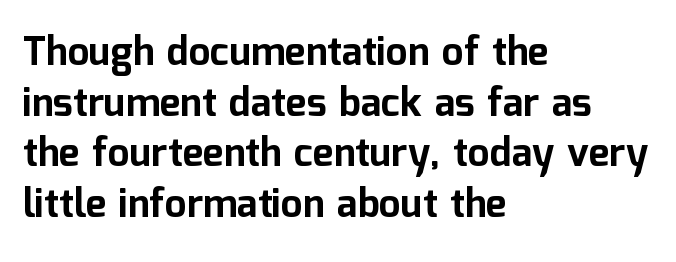
Bold? Absolutely — the strokes are thick and heavy. The designer left line spacing at the default. Looks like regular typesetting: each glyph gets only the width it needs. You could call the tracking neutral — neither tight nor loose.
